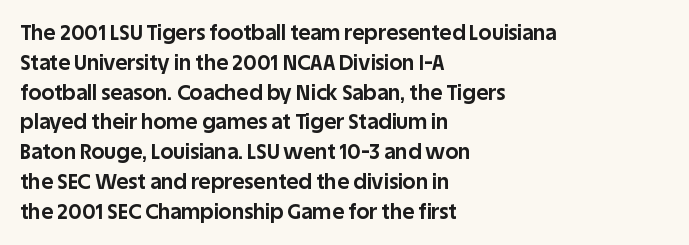
A bare baseline throughout the passage. Heavy-handed strokes throughout: this text is bold. Style check: upright. The setting favours the left margin, as ordinary paragraphs usually do. How are the letters spaced? Ordinarily, with no added tracking.
